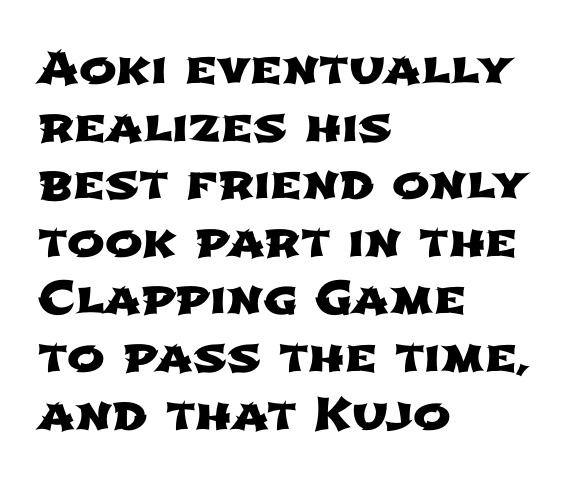
The image shows 45 px wide sans-serif type; set left-aligned, normal line spacing (1.28x), normal letter spacing, not underlined; low stroke contrast and a medium x-height.
